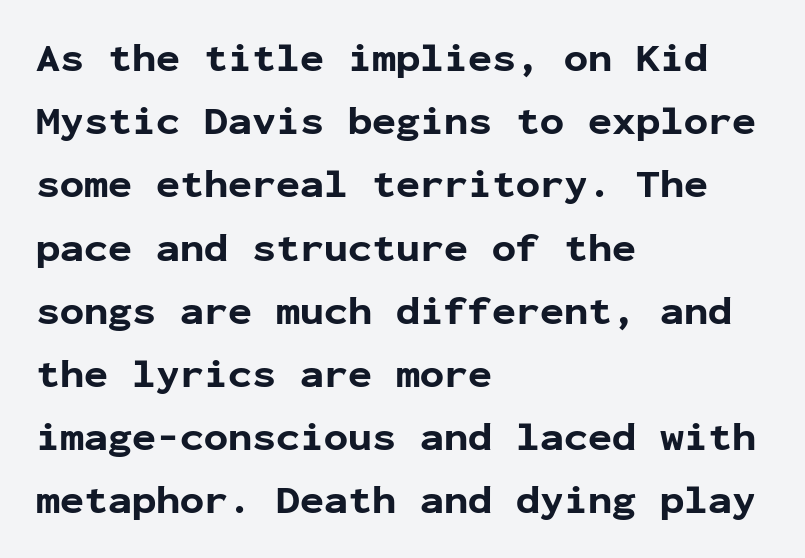
Q: Is the text bold? A: Yes.
Q: Is the text italic (slanted)? A: No, it is upright.
Q: Is the typeface a serif or a sans-serif typeface? A: Sans-serif.
Q: Is the text underlined? A: No.
Q: How is the paragraph aligned? A: Left-aligned.
Q: Is the spacing between letters normal or unusually wide? A: Normal.
Q: Is the spacing between lines tight, normal or loose? A: Normal.
Q: Width (condensed, normal, or wide)? A: Normal.
Q: Stroke contrast? A: Low.
Q: x-height? A: Medium.
Q: Monospaced? A: Yes.
